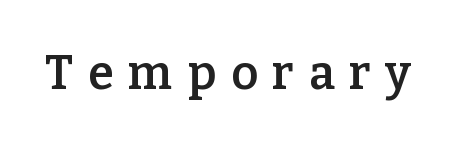
The image shows 47 px semibold serif type, upright; set unusually wide letter spacing (+0.31 em), not underlined; low stroke contrast and a medium x-height.
